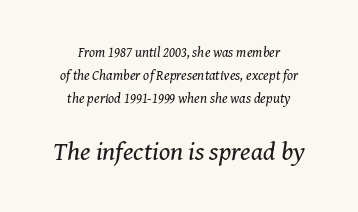
The image shows 26 px text type, italic (leaning right); set centered, normal line spacing (1.65x), normal letter spacing, not underlined; the second (bottom) block is 1.86x larger.
